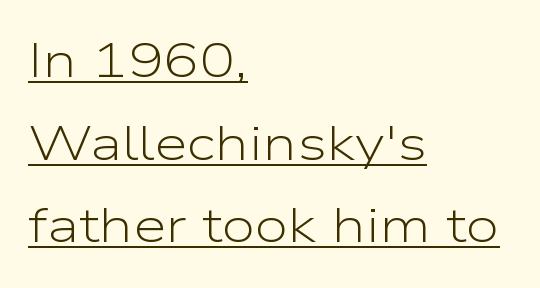
Weight class: somewhere from thin through regular. Each letter's strokes conclude bluntly, with no projecting serifs. The rendering anchors every line to the left-hand side. The horizontal fit of the characters is conventional and even.
